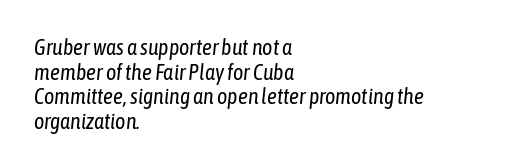
Q: Is the text bold? A: No.
Q: Is the text italic (slanted)? A: Yes, it leans right by about 6 degrees.
Q: Is the text underlined? A: No.
Q: How is the paragraph aligned? A: Left-aligned.
Q: Is the spacing between letters normal or unusually wide? A: Normal.
Q: Is the spacing between lines tight, normal or loose? A: Tight.
